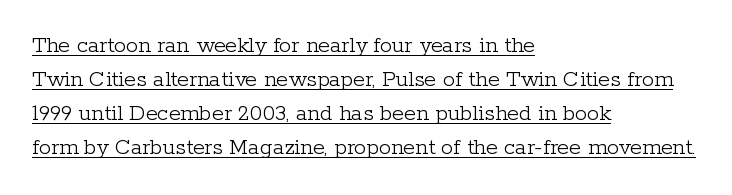
The image shows 24 px text type, upright; set left-aligned, normal line spacing (1.42x), normal letter spacing, underlined.
